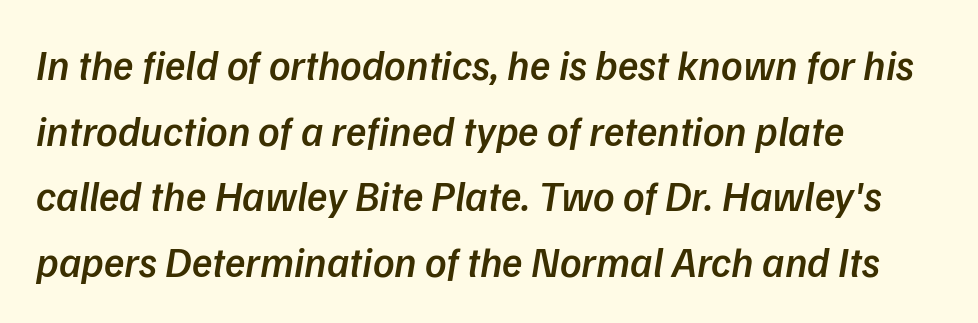
The image shows 42 px semibold type, italic (leaning right); set left-aligned, normal line spacing (1.56x), normal letter spacing, not underlined; low stroke contrast and a medium x-height.
